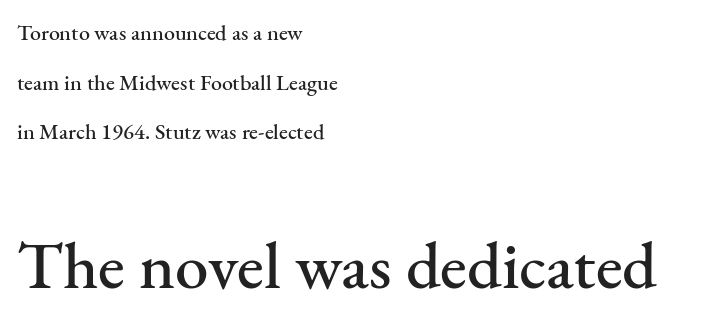
{"serif": "yes", "italic": "no", "width": "normal", "stroke_contrast": "medium", "x_height": "small", "monospaced": "no", "underline": "no", "align": "left", "line_spacing": "loose", "line_spacing_ratio": 2.26, "letter_spacing": "normal", "letter_spacing_em": 0.0, "larger_block": "second", "size_ratio": 3.05, "glyph_px": 67}
